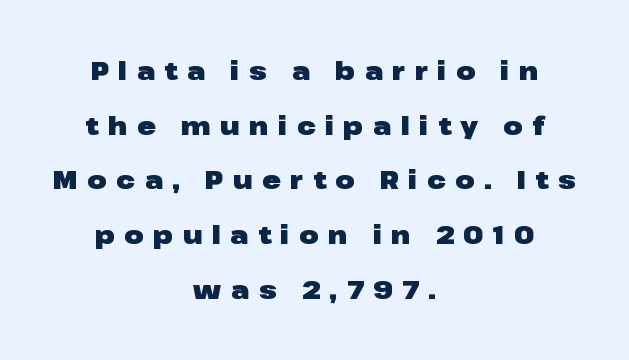
Every row of glyphs is offset so its center matches the block's center. If you measured baseline to baseline, you'd find a long distance. Type without underlining. Between one letter and the next there's a generous, obvious gap. Designer's note — italics off, roman on. The strokes are fattened all the way to bold.
